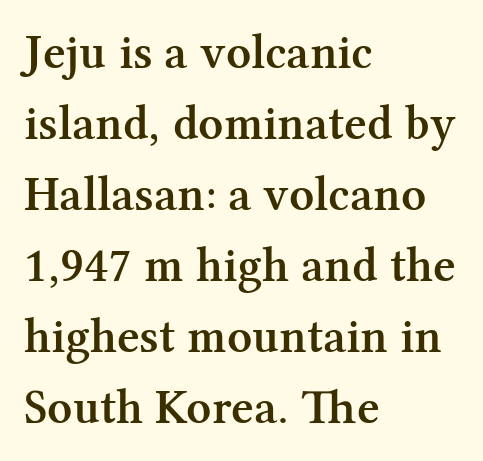
Q: Is the text bold? A: Semi-bold.
Q: Is the text italic (slanted)? A: No, it is upright.
Q: Is the typeface a serif or a sans-serif typeface? A: Serif.
Q: Is the text underlined? A: No.
Q: How is the paragraph aligned? A: Left-aligned.
Q: Is the spacing between letters normal or unusually wide? A: Normal.
Q: Is the spacing between lines tight, normal or loose? A: Normal.
Q: Width (condensed, normal, or wide)? A: Normal.
Q: Stroke contrast? A: Medium.
Q: x-height? A: Medium.
Q: Monospaced? A: No.
